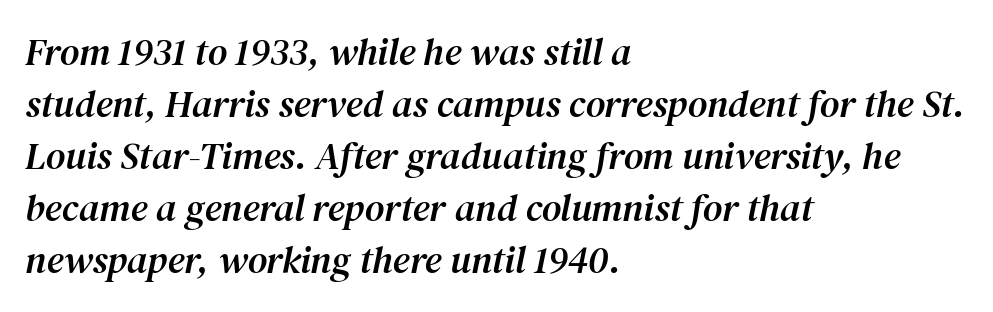
Q: Is the text italic (slanted)? A: Yes, it leans right by about 12 degrees.
Q: Is the typeface a serif or a sans-serif typeface? A: Serif.
Q: Is the text underlined? A: No.
Q: How is the paragraph aligned? A: Left-aligned.
Q: Is the spacing between letters normal or unusually wide? A: Normal.
Q: Is the spacing between lines tight, normal or loose? A: Normal.
Q: Width (condensed, normal, or wide)? A: Normal.
Q: Stroke contrast? A: Medium.
Q: x-height? A: Medium.
Q: Monospaced? A: No.
